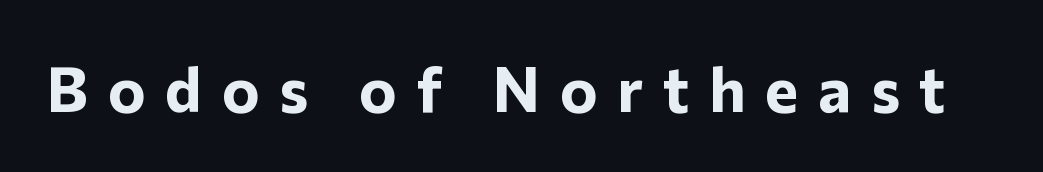
{"serif": "no", "italic": "no", "bold": "yes", "weight": "bold", "width": "normal", "stroke_contrast": "low", "x_height": "medium", "monospaced": "no", "underline": "no", "letter_spacing": "wide", "letter_spacing_em": 0.31, "glyph_px": 63}
